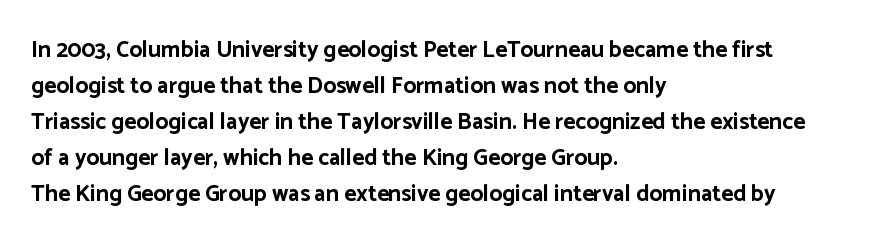
Q: Is the text bold? A: Yes.
Q: Is the text italic (slanted)? A: No, it is upright.
Q: Is the text underlined? A: No.
Q: How is the paragraph aligned? A: Left-aligned.
Q: Is the spacing between letters normal or unusually wide? A: Normal.
Q: Is the spacing between lines tight, normal or loose? A: Normal.
